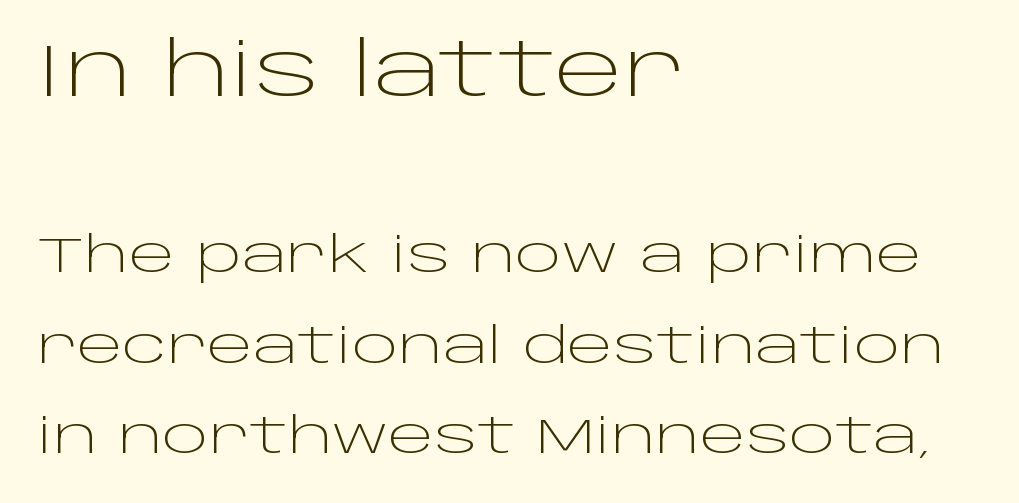
{"serif": "no", "italic": "no", "bold": "no", "weight": "light", "width": "wide", "stroke_contrast": "low", "x_height": "large", "monospaced": "no", "underline": "no", "align": "left", "line_spacing_ratio": 1.85, "letter_spacing": "normal", "letter_spacing_em": 0.0, "larger_block": "first", "size_ratio": 1.51, "glyph_px": 74}
